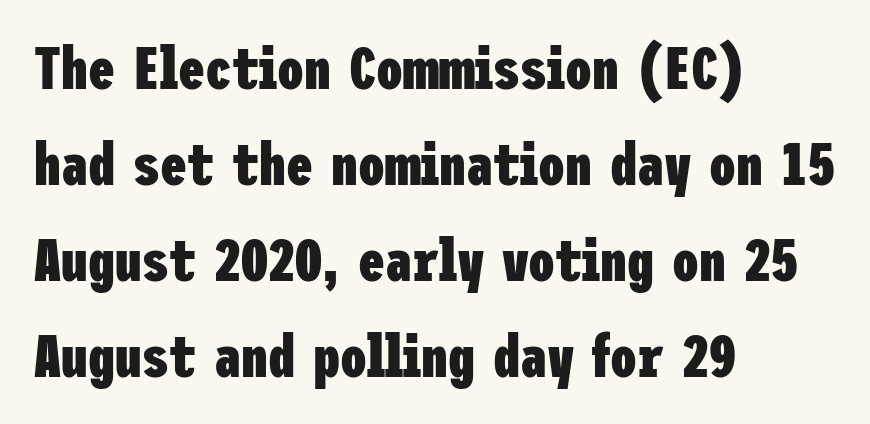
Q: Is the text bold? A: Yes.
Q: Is the text italic (slanted)? A: No, it is upright.
Q: Is the typeface a serif or a sans-serif typeface? A: Sans-serif.
Q: Is the text underlined? A: No.
Q: How is the paragraph aligned? A: Left-aligned.
Q: Is the spacing between letters normal or unusually wide? A: Normal.
Q: Is the spacing between lines tight, normal or loose? A: Normal.
Q: Width (condensed, normal, or wide)? A: Condensed.
Q: Stroke contrast? A: Low.
Q: x-height? A: Medium.
